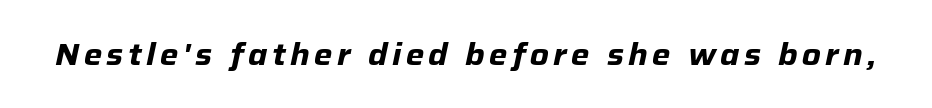
Q: Is the text bold? A: Yes.
Q: Is the text italic (slanted)? A: Yes, it leans right by about 12 degrees.
Q: Is the text underlined? A: No.
Q: Width (condensed, normal, or wide)? A: Normal.
Q: Stroke contrast? A: Low.
Q: x-height? A: Medium.
Q: Monospaced? A: No.
